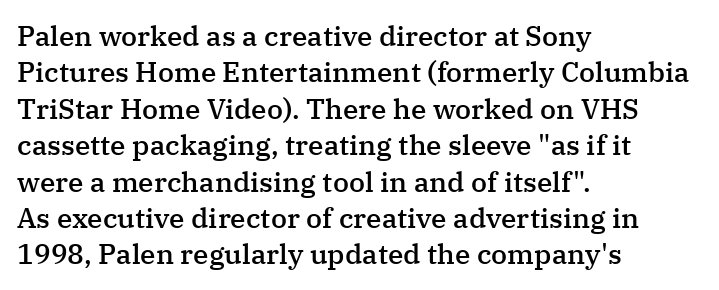
Q: Is the text bold? A: Semi-bold.
Q: Is the text italic (slanted)? A: No, it is upright.
Q: Is the typeface a serif or a sans-serif typeface? A: Serif.
Q: Is the text underlined? A: No.
Q: How is the paragraph aligned? A: Left-aligned.
Q: Is the spacing between letters normal or unusually wide? A: Normal.
Q: Is the spacing between lines tight, normal or loose? A: Normal.
Q: Width (condensed, normal, or wide)? A: Normal.
Q: Stroke contrast? A: Medium.
Q: x-height? A: Medium.
Q: Monospaced? A: No.
